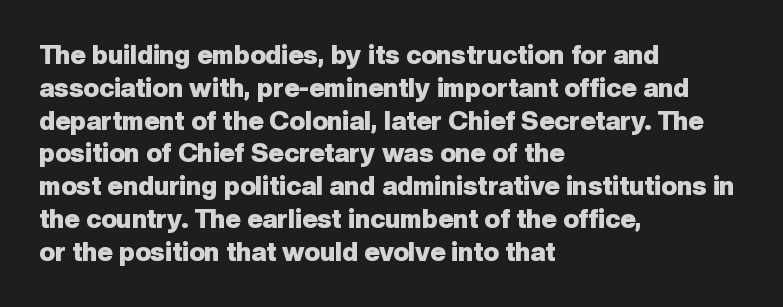
{"italic": "no", "bold": "yes", "underline": "no", "align": "left", "line_spacing": "normal", "line_spacing_ratio": 1.26, "letter_spacing": "normal", "letter_spacing_em": 0.0, "glyph_px": 26}
